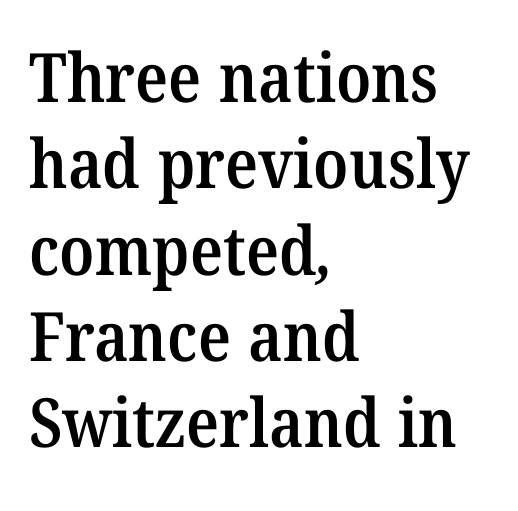
The image shows 68 px semibold serif type; set left-aligned, normal line spacing (1.27x), normal letter spacing, not underlined; medium stroke contrast and a medium x-height.
